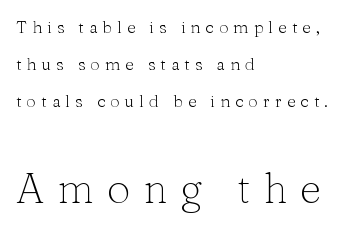
The image shows 42 px light serif type, upright; set left-aligned, loose line spacing (2.18x), unusually wide letter spacing (+0.3 em), not underlined; the second (bottom) block is 2.47x larger; low stroke contrast and a medium x-height.
